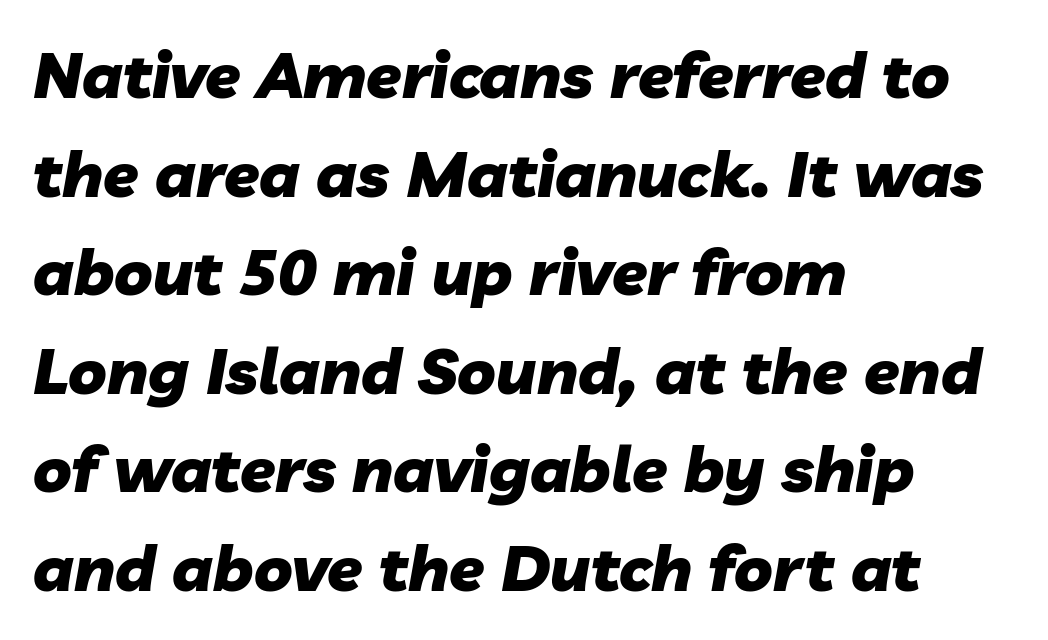
The image shows 64 px heavy type, italic (leaning right); set left-aligned, normal line spacing (1.54x), normal letter spacing, not underlined; low stroke contrast and a medium x-height.
